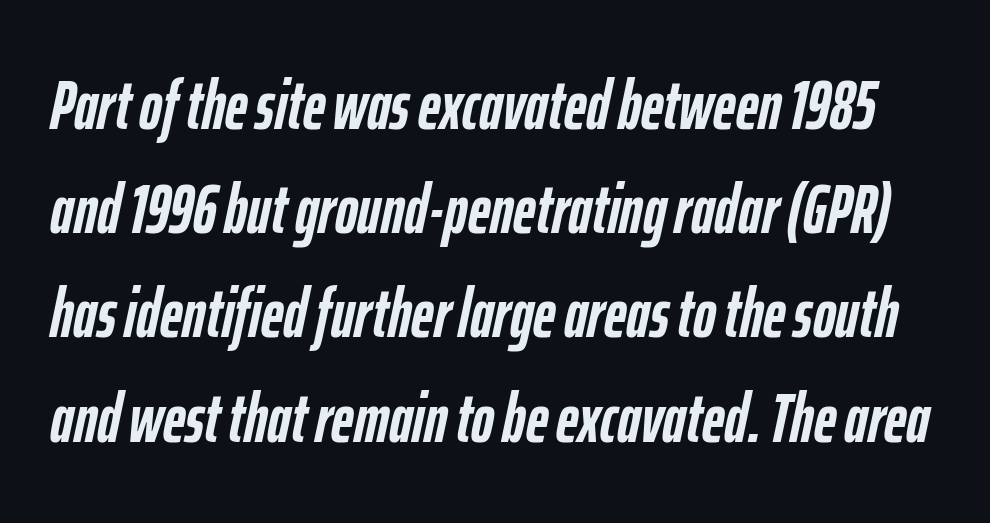
{"italic": "yes", "lean": "right", "slant_degrees": 12, "bold": "yes", "weight": "semibold", "width": "condensed", "stroke_contrast": "low", "x_height": "medium", "monospaced": "no", "underline": "no", "line_spacing": "normal", "line_spacing_ratio": 1.51, "letter_spacing": "normal", "letter_spacing_em": 0.0, "glyph_px": 69}
